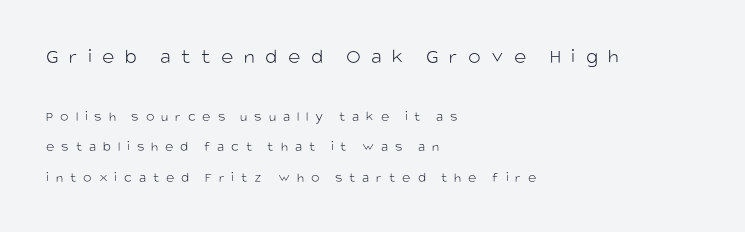
{"italic": "no", "bold": "no", "underline": "no", "align": "left", "line_spacing": "loose", "line_spacing_ratio": 2.19, "letter_spacing": "wide", "letter_spacing_em": 0.5, "larger_block": "first", "size_ratio": 1.5, "glyph_px": 21}
